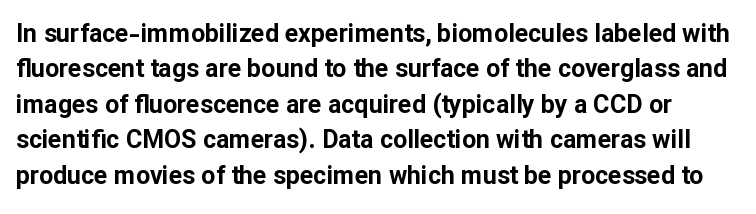
{"italic": "no", "bold": "yes", "underline": "no", "line_spacing": "normal", "line_spacing_ratio": 1.42, "letter_spacing": "normal", "letter_spacing_em": 0.0, "glyph_px": 25}
